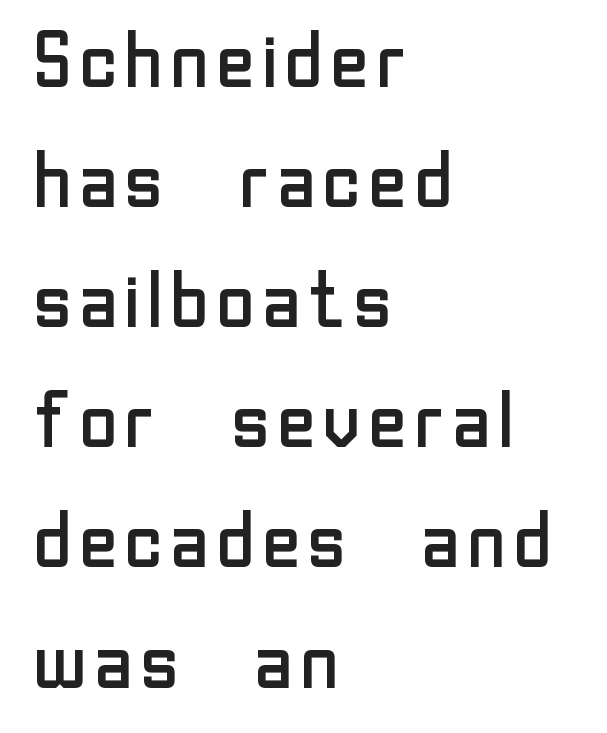
{"serif": "no", "italic": "no", "bold": "no", "weight": "regular", "width": "normal", "stroke_contrast": "low", "x_height": "medium", "monospaced": "no", "underline": "no", "align": "left", "line_spacing": "normal", "line_spacing_ratio": 1.54, "letter_spacing": "normal", "letter_spacing_em": 0.0, "glyph_px": 78}
